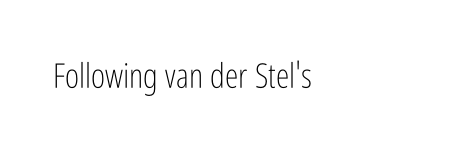
Just letters on the line, the space beneath them empty. The letters stand straight up with perfectly vertical stems. Is the type heavy? It reads as light-to-regular instead. The type is set solid horizontally, with unmodified tracking. Leftover space on each line is placed entirely after the last word. The letters advance in unequal steps, a hallmark of proportional type.
